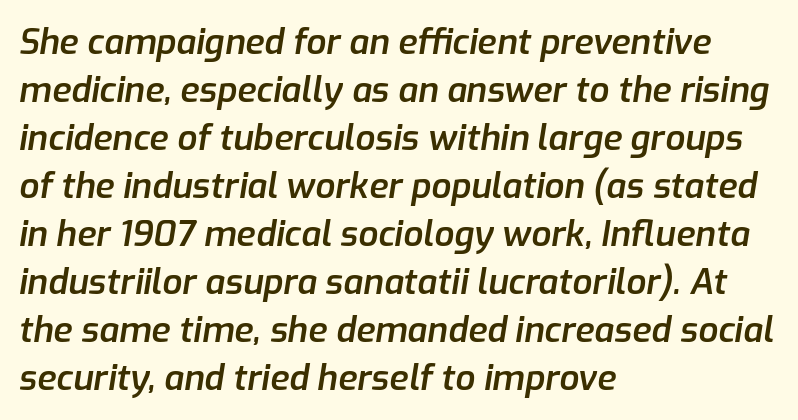
{"italic": "yes", "lean": "right", "slant_degrees": 9, "bold": "semi", "weight": "semibold", "width": "normal", "stroke_contrast": "low", "x_height": "medium", "monospaced": "no", "underline": "no", "align": "left", "line_spacing": "normal", "line_spacing_ratio": 1.37, "letter_spacing": "normal", "letter_spacing_em": 0.0, "glyph_px": 35}
